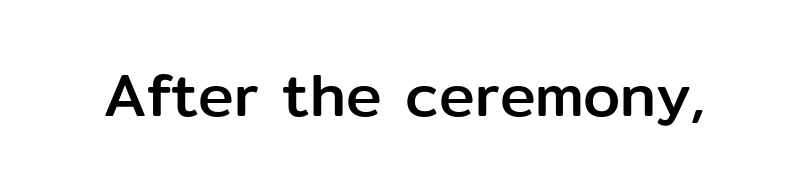
The image shows 60 px sans-serif type, upright; set normal letter spacing, not underlined; low stroke contrast and a medium x-height.
